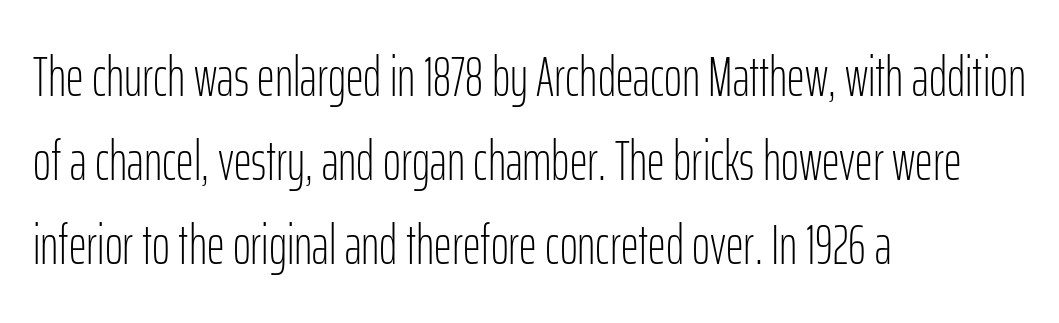
Q: Is the text bold? A: No.
Q: Is the text italic (slanted)? A: No, it is upright.
Q: Is the typeface a serif or a sans-serif typeface? A: Sans-serif.
Q: Is the text underlined? A: No.
Q: How is the paragraph aligned? A: Left-aligned.
Q: Is the spacing between letters normal or unusually wide? A: Normal.
Q: Is the spacing between lines tight, normal or loose? A: Normal.
Q: Width (condensed, normal, or wide)? A: Condensed.
Q: Stroke contrast? A: Low.
Q: x-height? A: Medium.
Q: Monospaced? A: No.
